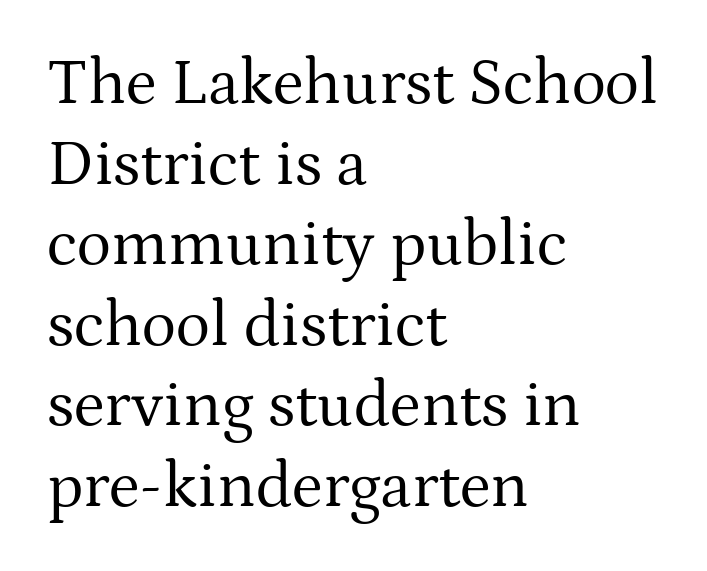
The image shows 65 px regular-weight serif type, upright; set left-aligned, line spacing 1.24x, normal letter spacing, not underlined; medium stroke contrast and a medium x-height.
